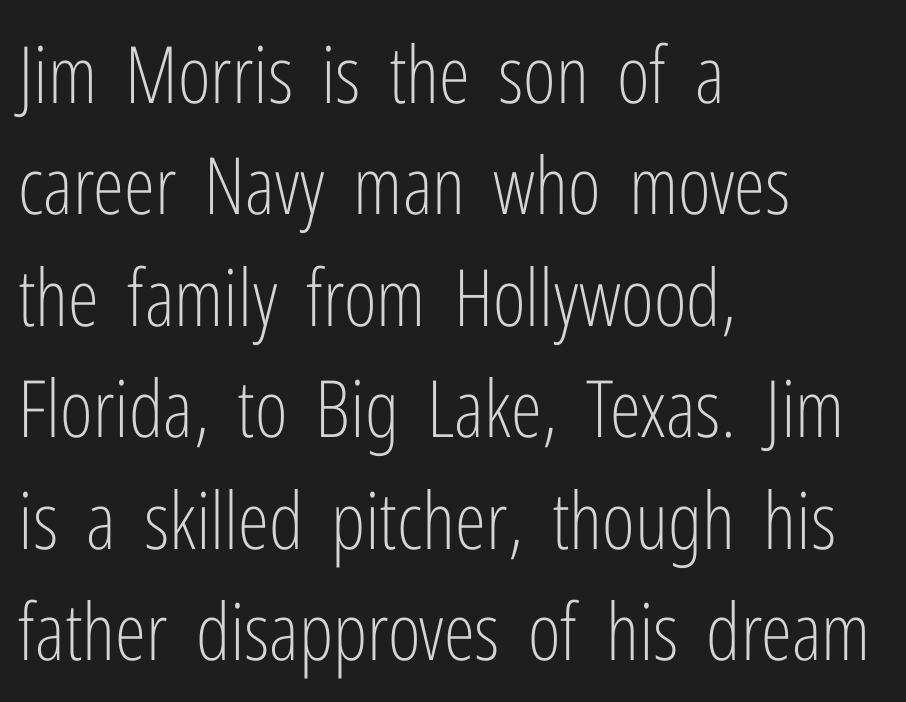
{"serif": "no", "italic": "no", "bold": "no", "weight": "light", "width": "condensed", "stroke_contrast": "low", "x_height": "medium", "monospaced": "no", "underline": "no", "align": "left", "line_spacing": "normal", "line_spacing_ratio": 1.41, "letter_spacing": "normal", "letter_spacing_em": 0.0, "glyph_px": 79}
